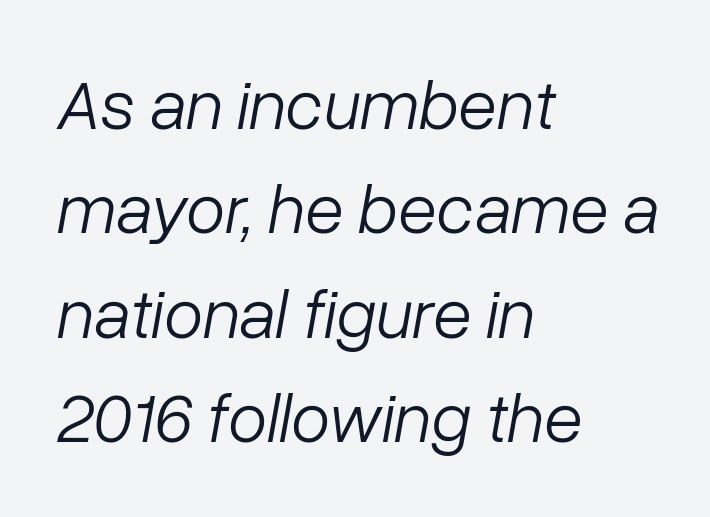
Caption: standard tracking, unaltered. No heavy texture on the line: the type isn't bold. Here the designer chose a conventional face with non-uniform glyph widths. The setting favours the left margin, as ordinary paragraphs usually do. Each new line begins a customary step beneath the previous one. Words float on clear page, feet unadorned.
